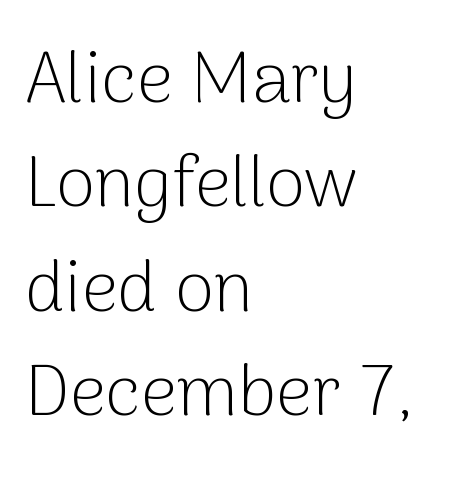
{"serif": "no", "italic": "no", "bold": "no", "weight": "light", "width": "normal", "stroke_contrast": "low", "x_height": "medium", "monospaced": "no", "underline": "no", "align": "left", "line_spacing": "normal", "line_spacing_ratio": 1.47, "letter_spacing": "normal", "letter_spacing_em": 0.0, "glyph_px": 71}
